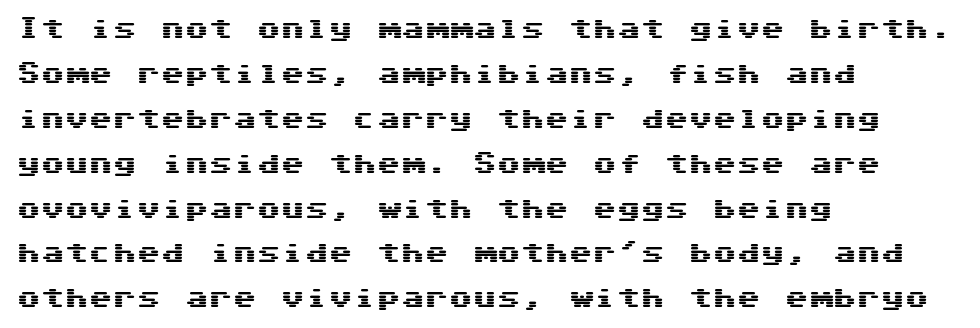
The image shows 24 px text type, upright; set left-aligned, line spacing 1.87x, normal letter spacing, not underlined.
